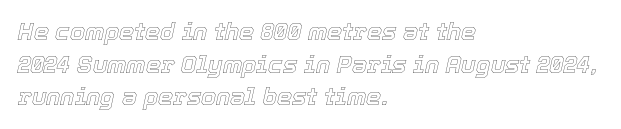
{"italic": "yes", "lean": "right", "slant_degrees": 12, "underline": "no", "align": "left", "line_spacing": "normal", "line_spacing_ratio": 1.36, "letter_spacing": "normal", "letter_spacing_em": 0.0, "glyph_px": 24}
